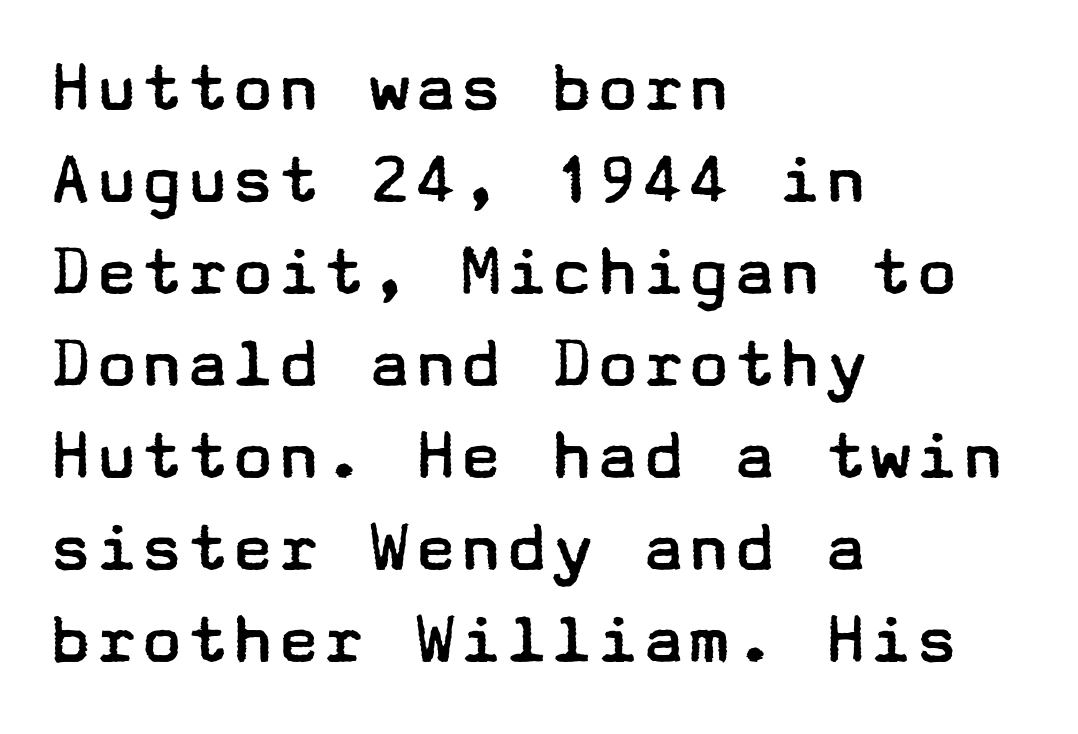
{"serif": "no", "italic": "no", "bold": "no", "weight": "regular", "width": "wide", "stroke_contrast": "low", "x_height": "medium", "underline": "no", "align": "left", "line_spacing_ratio": 1.21, "letter_spacing": "normal", "letter_spacing_em": 0.0, "glyph_px": 76}
